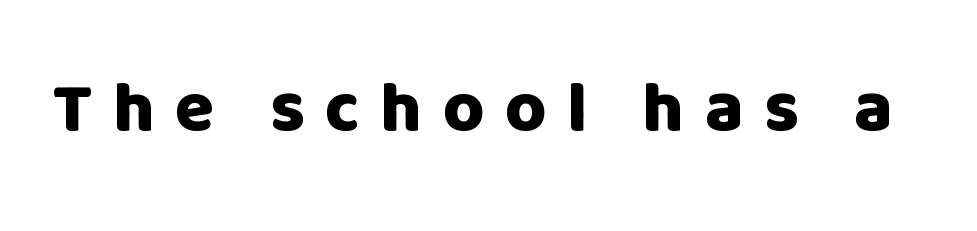
Q: Is the text bold? A: Yes.
Q: Is the text italic (slanted)? A: No, it is upright.
Q: Is the typeface a serif or a sans-serif typeface? A: Sans-serif.
Q: Is the text underlined? A: No.
Q: Is the spacing between letters normal or unusually wide? A: Unusually wide.
Q: Width (condensed, normal, or wide)? A: Normal.
Q: Stroke contrast? A: Low.
Q: x-height? A: Large.
Q: Monospaced? A: No.
